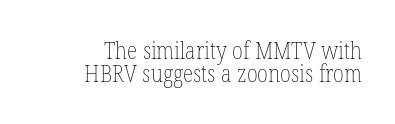
Q: Is the text bold? A: No.
Q: Is the text italic (slanted)? A: No, it is upright.
Q: Is the text underlined? A: No.
Q: How is the paragraph aligned? A: Right-aligned.
Q: Is the spacing between letters normal or unusually wide? A: Normal.
Q: Is the spacing between lines tight, normal or loose? A: Tight.
